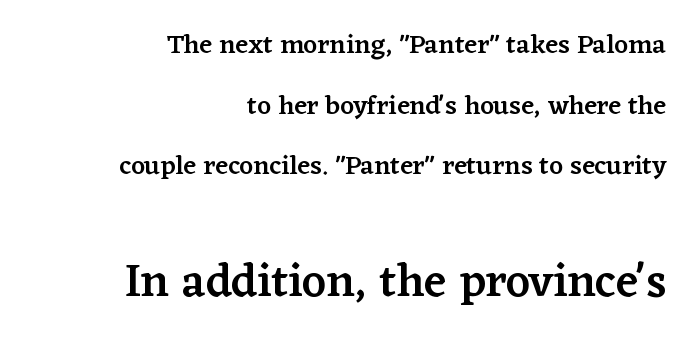
Q: Is the text bold? A: Semi-bold.
Q: Is the text italic (slanted)? A: No, it is upright.
Q: Is the typeface a serif or a sans-serif typeface? A: Serif.
Q: Is the text underlined? A: No.
Q: How is the paragraph aligned? A: Right-aligned.
Q: Is the spacing between letters normal or unusually wide? A: Normal.
Q: Is the spacing between lines tight, normal or loose? A: Loose.
Q: Which block of text is set in a larger size, the first (top) or the second (bottom)? A: The second (bottom) one.
Q: Width (condensed, normal, or wide)? A: Normal.
Q: Stroke contrast? A: Low.
Q: x-height? A: Medium.
Q: Monospaced? A: No.
